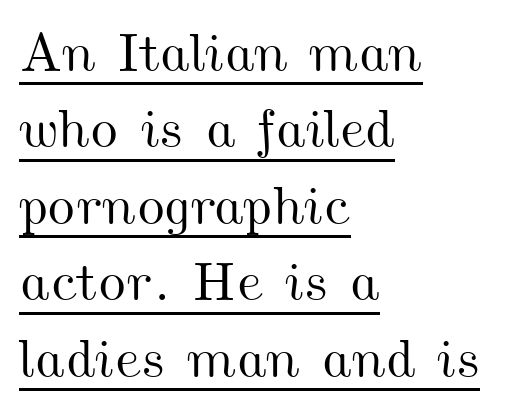
{"width": "wide", "stroke_contrast": "medium", "x_height": "small", "monospaced": "no", "underline": "yes", "align": "left", "line_spacing": "normal", "line_spacing_ratio": 1.39, "letter_spacing": "normal", "letter_spacing_em": 0.0, "glyph_px": 55}
